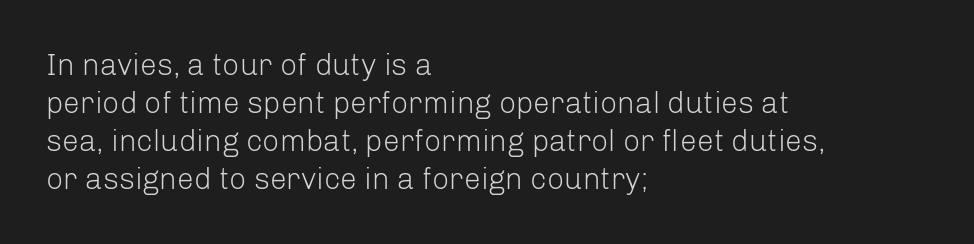
The image shows 30 px light sans-serif type, upright; set left-aligned, normal line spacing (1.27x), normal letter spacing, not underlined; low stroke contrast and a medium x-height.
